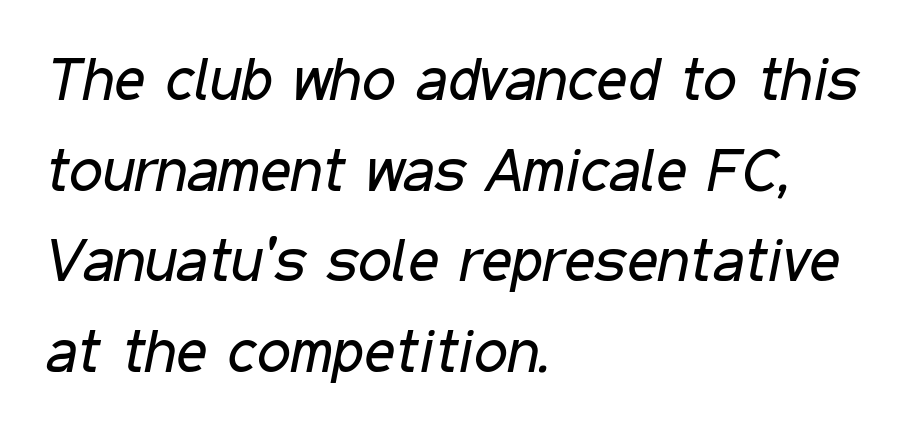
The image shows 60 px regular-weight, condensed type, italic (leaning right); set left-aligned, normal line spacing (1.51x), normal letter spacing, not underlined; low stroke contrast and a medium x-height.
